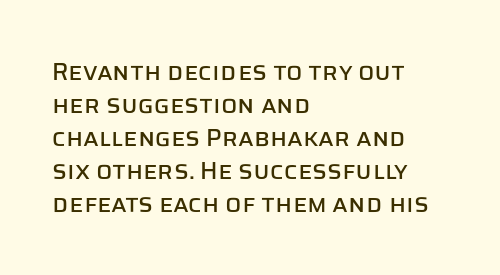
Q: Is the text italic (slanted)? A: No, it is upright.
Q: Is the text underlined? A: No.
Q: How is the paragraph aligned? A: Left-aligned.
Q: Is the spacing between letters normal or unusually wide? A: Normal.
Q: Is the spacing between lines tight, normal or loose? A: Normal.
